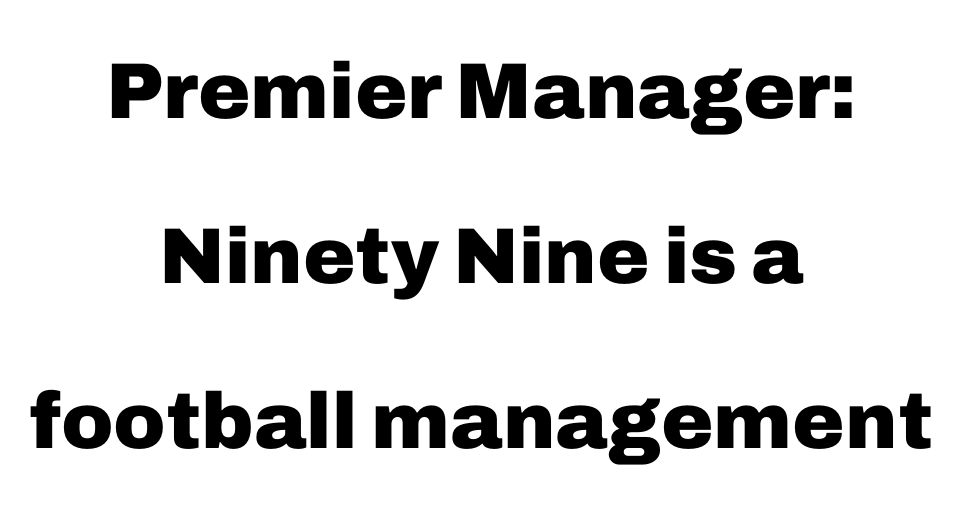
{"serif": "no", "italic": "no", "bold": "yes", "weight": "heavy", "width": "normal", "stroke_contrast": "low", "x_height": "medium", "monospaced": "no", "underline": "no", "align": "center", "line_spacing": "loose", "line_spacing_ratio": 2.09, "letter_spacing": "normal", "letter_spacing_em": 0.0, "glyph_px": 79}
